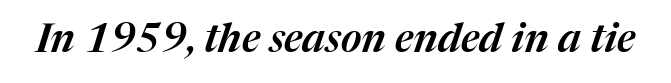
Q: Is the text italic (slanted)? A: Yes, it leans right by about 17 degrees.
Q: Is the text underlined? A: No.
Q: Is the spacing between letters normal or unusually wide? A: Normal.
Q: Width (condensed, normal, or wide)? A: Normal.
Q: Stroke contrast? A: Medium.
Q: x-height? A: Medium.
Q: Monospaced? A: No.
